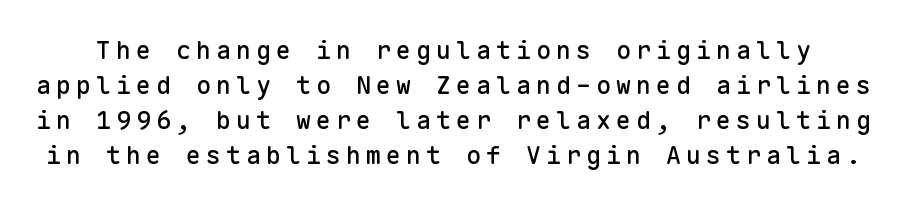
The image shows 25 px text type, upright; set normal line spacing (1.4x), unusually wide letter spacing (+0.2 em), not underlined.
